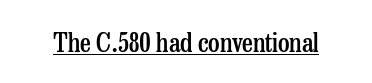
The letters stand upright; this is a roman face. This is moderately heavy type, rendered in semibold. These characters rest on top of a visible drawn line. You could call the tracking neutral — neither tight nor loose.
